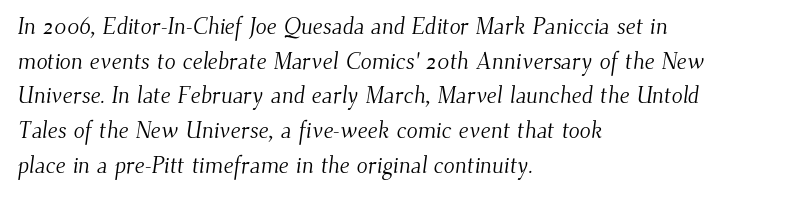
The typesetting does not lean heavy: it is not bold. The foot of each line stays bare and open. Compared with a centered layout, this one pins lines to the left instead. Characters follow at the spacing the type designer built in. Baseline-to-baseline distance is the conventional proportion of letter height.
